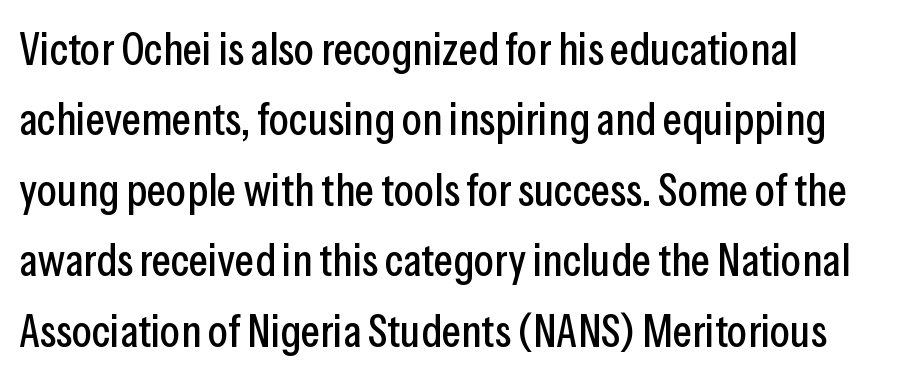
The line texture is even and compact thanks to regular tracking. The rendering uses a moderate line-height, typical for paragraphs. Check where the strokes stop: nothing finishes them off — pure sans. Descenders are the only things crossing below the line. Is this a fixed-width face? No — the glyphs have proportional, varying widths. Designer's note — italics off, roman on.
